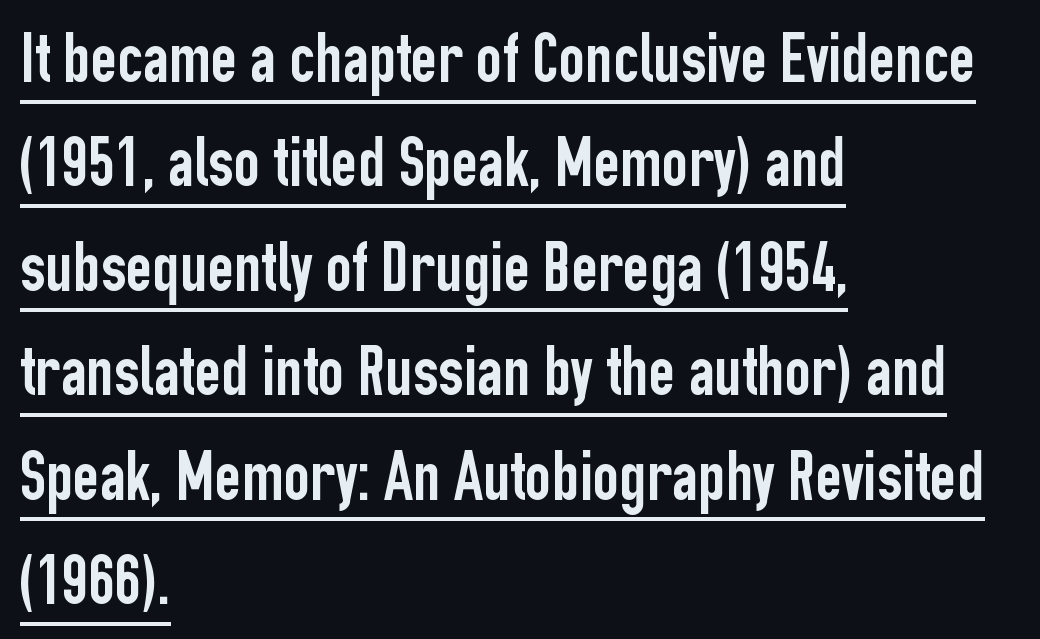
The image shows 72 px condensed sans-serif type, upright; set left-aligned, normal line spacing (1.45x), normal letter spacing, underlined; low stroke contrast and a medium x-height.
